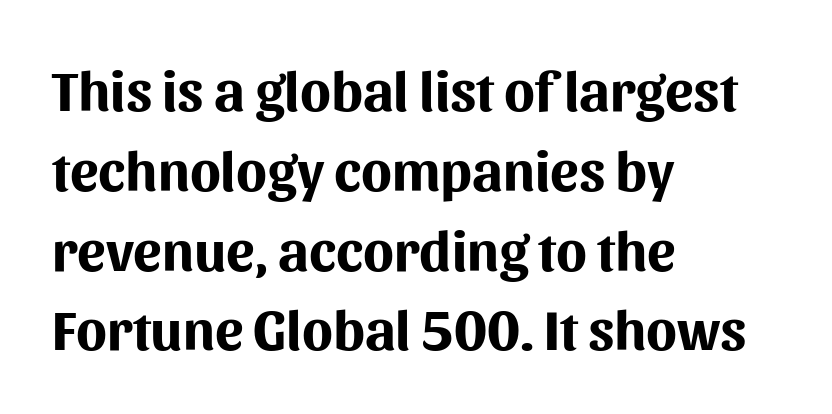
{"serif": "no", "italic": "no", "bold": "yes", "weight": "bold", "width": "normal", "stroke_contrast": "medium", "x_height": "medium", "monospaced": "no", "underline": "no", "align": "left", "line_spacing": "normal", "line_spacing_ratio": 1.4, "letter_spacing": "normal", "letter_spacing_em": 0.0, "glyph_px": 57}
